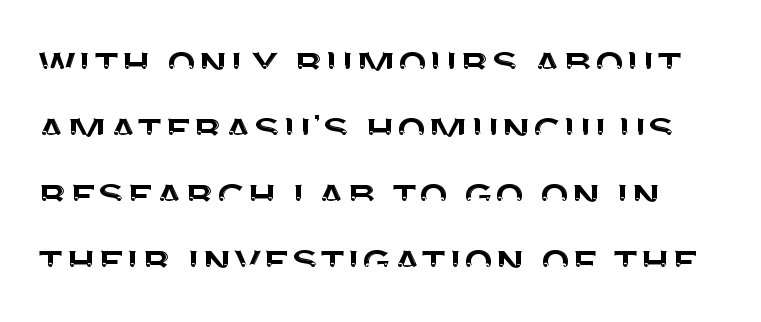
Q: Is the text italic (slanted)? A: No, it is upright.
Q: Is the typeface a serif or a sans-serif typeface? A: Sans-serif.
Q: Is the text underlined? A: No.
Q: Is the spacing between letters normal or unusually wide? A: Normal.
Q: Is the spacing between lines tight, normal or loose? A: Normal.
Q: Width (condensed, normal, or wide)? A: Normal.
Q: Stroke contrast? A: Medium.
Q: x-height? A: Large.
Q: Monospaced? A: No.
